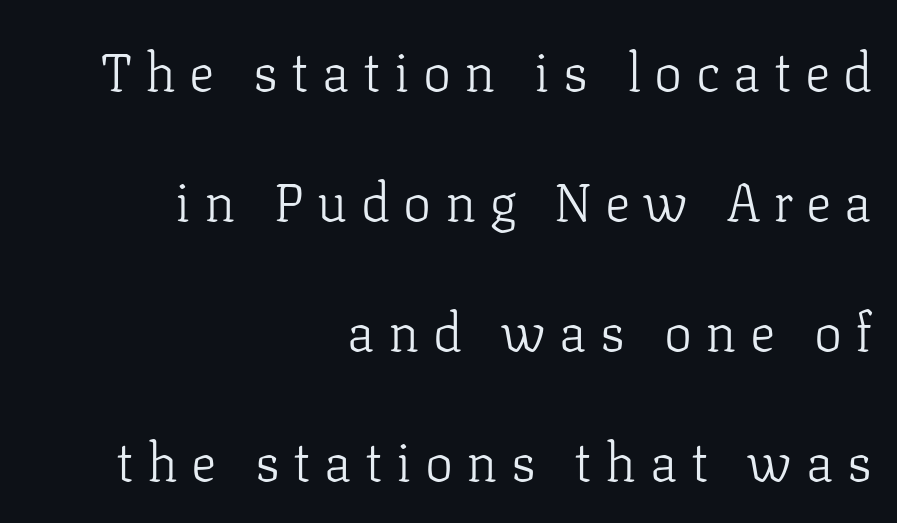
Q: Is the text bold? A: No.
Q: Is the text italic (slanted)? A: No, it is upright.
Q: Is the typeface a serif or a sans-serif typeface? A: Serif.
Q: Is the text underlined? A: No.
Q: How is the paragraph aligned? A: Right-aligned.
Q: Is the spacing between letters normal or unusually wide? A: Unusually wide.
Q: Is the spacing between lines tight, normal or loose? A: Loose.
Q: Width (condensed, normal, or wide)? A: Normal.
Q: Stroke contrast? A: Low.
Q: x-height? A: Medium.
Q: Monospaced? A: No.
